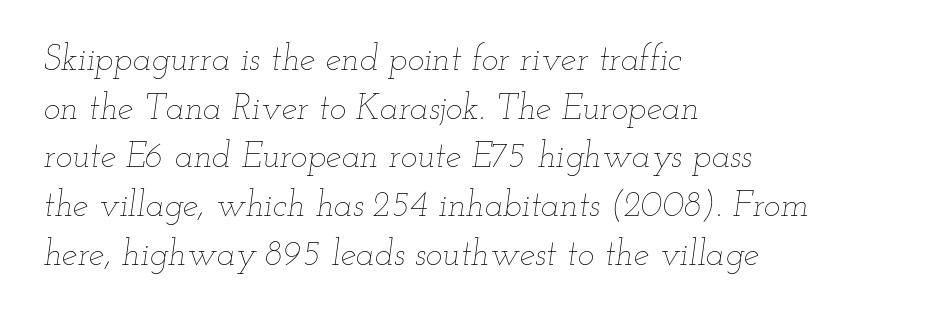
{"italic": "yes", "lean": "right", "slant_degrees": 12, "bold": "no", "weight": "thin", "width": "wide", "stroke_contrast": "low", "x_height": "small", "monospaced": "no", "underline": "no", "align": "left", "line_spacing": "normal", "line_spacing_ratio": 1.39, "letter_spacing": "normal", "letter_spacing_em": 0.0, "glyph_px": 35}
